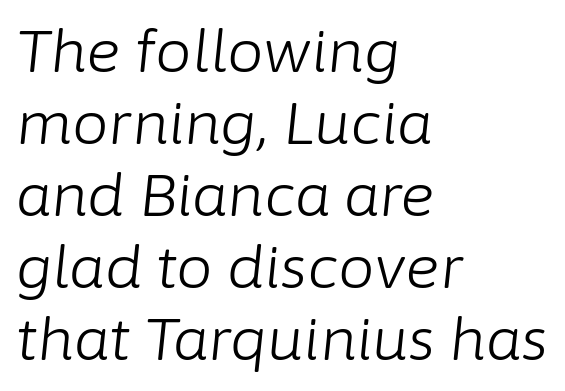
{"italic": "yes", "lean": "right", "slant_degrees": 6, "bold": "no", "weight": "light", "width": "normal", "stroke_contrast": "low", "x_height": "medium", "monospaced": "no", "underline": "no", "align": "left", "line_spacing_ratio": 1.24, "letter_spacing": "normal", "letter_spacing_em": 0.0, "glyph_px": 58}
